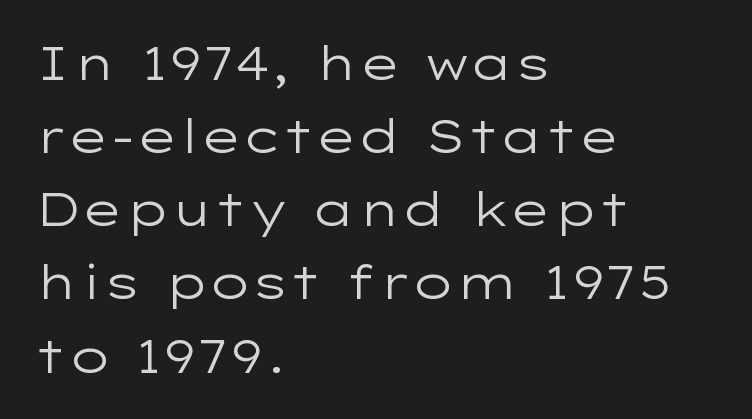
Q: Is the text bold? A: No.
Q: Is the text italic (slanted)? A: No, it is upright.
Q: Is the typeface a serif or a sans-serif typeface? A: Sans-serif.
Q: Is the text underlined? A: No.
Q: How is the paragraph aligned? A: Left-aligned.
Q: Is the spacing between letters normal or unusually wide? A: Normal.
Q: Is the spacing between lines tight, normal or loose? A: Normal.
Q: Width (condensed, normal, or wide)? A: Wide.
Q: Stroke contrast? A: Low.
Q: x-height? A: Medium.
Q: Monospaced? A: No.
